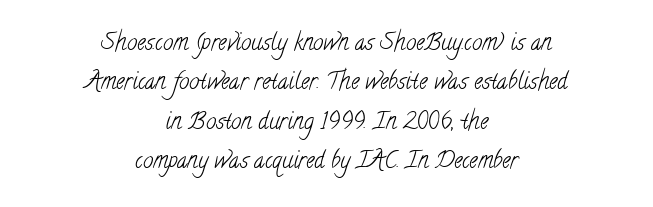
Q: Is the text bold? A: No.
Q: Is the text underlined? A: No.
Q: How is the paragraph aligned? A: Centered.
Q: Is the spacing between letters normal or unusually wide? A: Normal.
